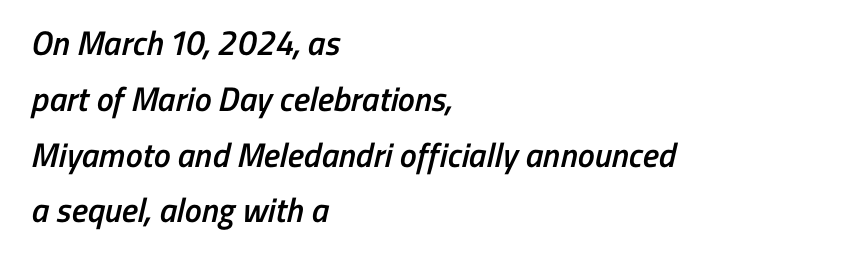
{"serif": "no", "bold": "semi", "weight": "semibold", "width": "condensed", "stroke_contrast": "low", "x_height": "medium", "monospaced": "no", "underline": "no", "align": "left", "line_spacing": "normal", "line_spacing_ratio": 1.64, "letter_spacing": "normal", "letter_spacing_em": 0.0, "glyph_px": 34}
